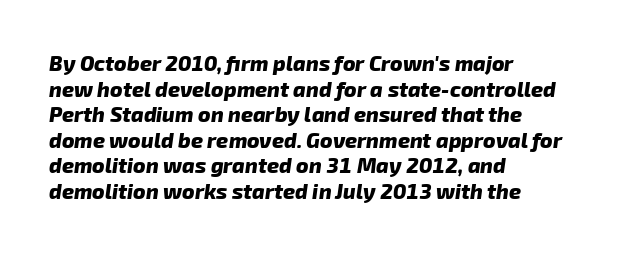
Does extra space separate the letters? No, they use regular spacing. The rendering anchors every line to the left-hand side. The baseline area is clear. Heavy-handed strokes throughout: this text is bold.
